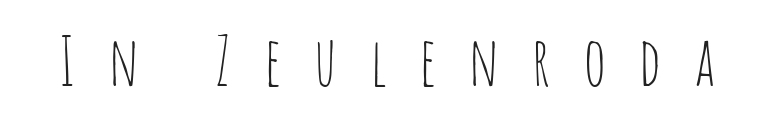
{"serif": "no", "italic": "no", "bold": "no", "weight": "thin", "width": "condensed", "stroke_contrast": "low", "x_height": "large", "monospaced": "no", "underline": "no", "letter_spacing": "wide", "letter_spacing_em": 0.47, "glyph_px": 68}
